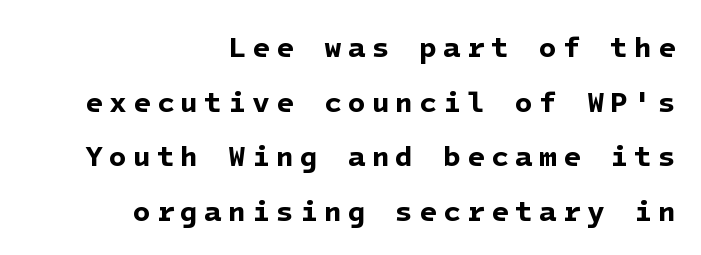
Does extra space separate the letters? Yes, quite a lot of it. Words float on clear page, feet unadorned. Regarding serifs, this sample does without them. Where is the straight margin? On the right. Weight: bold.
